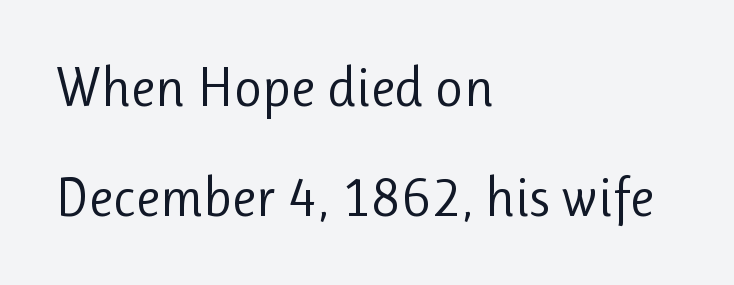
Italic? Not at all — the glyphs are vertical. Descenders are the only things crossing below the line. Examine the stroke ends and you'll find no serifs. If you drew a ruler down the left edge, every line would touch it. Compared with typical body copy, the letter spacing here is the same. How would I describe the line gaps? Wide and relaxed.
